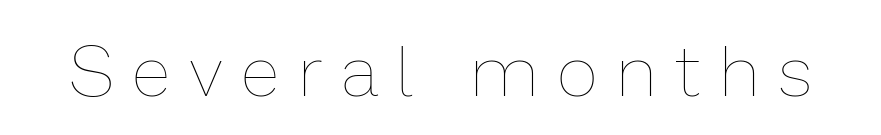
Type without underlining. The passage shown is typed in a proportional face where columns would drift. Do the letters lean? They stand straight. On a weight scale, this lands at 450 or below. Here the glyphs are tracked loosely, breaking word shapes into spaced letters.
